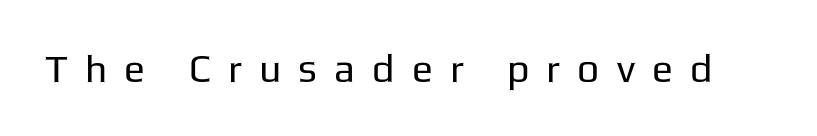
Lines of text with bare space underneath. The horizontal fit of the characters is loose and conspicuously gappy. The typography opts for an upright posture over an oblique one. The passage shown is typeset with a sans-serif family.
